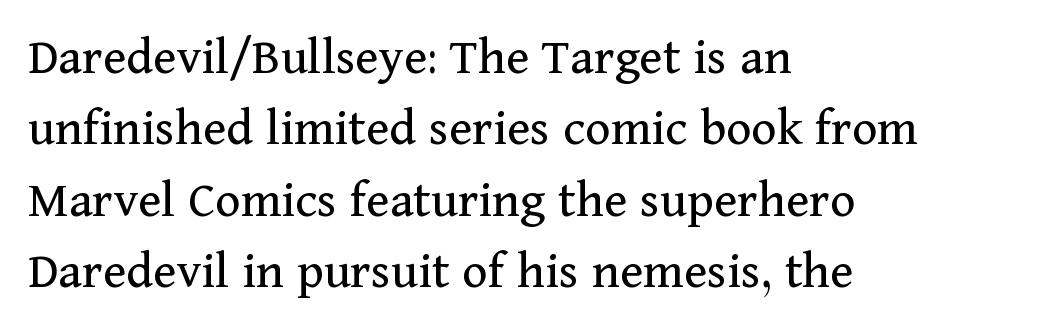
{"serif": "yes", "italic": "no", "bold": "no", "weight": "regular", "width": "normal", "stroke_contrast": "medium", "x_height": "medium", "monospaced": "no", "underline": "no", "align": "left", "line_spacing": "normal", "line_spacing_ratio": 1.32, "letter_spacing": "normal", "letter_spacing_em": 0.0, "glyph_px": 54}
